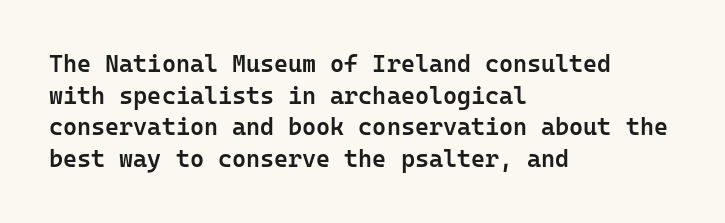
The image shows 24 px text type, upright; set left-aligned, normal line spacing (1.32x), normal letter spacing, not underlined.
